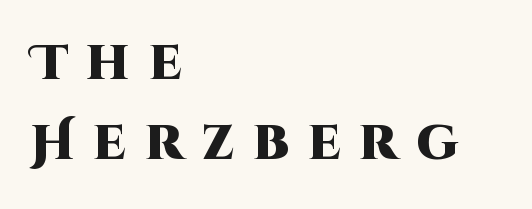
Q: Is the text bold? A: Yes.
Q: Is the text italic (slanted)? A: No, it is upright.
Q: Is the typeface a serif or a sans-serif typeface? A: Sans-serif.
Q: Is the text underlined? A: No.
Q: How is the paragraph aligned? A: Left-aligned.
Q: Is the spacing between letters normal or unusually wide? A: Unusually wide.
Q: Is the spacing between lines tight, normal or loose? A: Normal.
Q: Width (condensed, normal, or wide)? A: Normal.
Q: Stroke contrast? A: High.
Q: x-height? A: Large.
Q: Monospaced? A: No.
